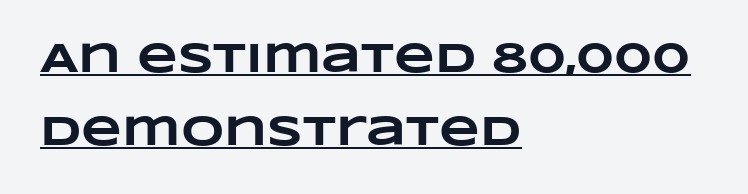
You could not count columns in this text — the font is proportionally spaced. This rendering leaves character spacing at its baseline value. These words are printed bold, with thick strokes throughout. Typeset ragged right — the left edge is the straight one. The specimen includes a rule beneath the text block's lines.
